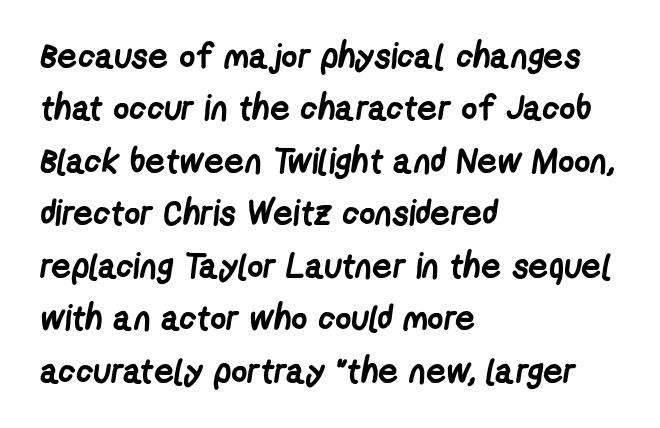
{"serif": "no", "bold": "yes", "weight": "semibold", "width": "condensed", "stroke_contrast": "low", "x_height": "medium", "monospaced": "no", "underline": "no", "align": "left", "line_spacing": "normal", "line_spacing_ratio": 1.5, "letter_spacing": "normal", "letter_spacing_em": 0.0, "glyph_px": 35}
